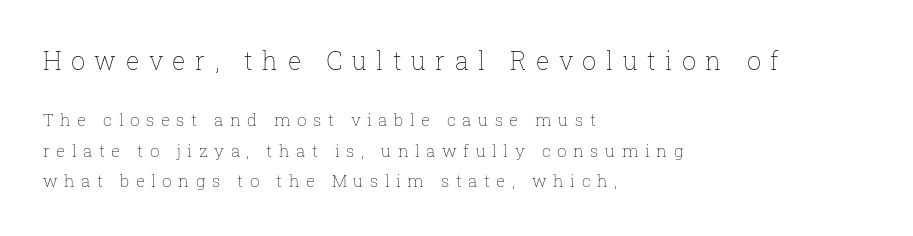
Q: Is the text bold? A: No.
Q: Is the text italic (slanted)? A: No, it is upright.
Q: Is the text underlined? A: No.
Q: How is the paragraph aligned? A: Left-aligned.
Q: Is the spacing between letters normal or unusually wide? A: Unusually wide.
Q: Which block of text is set in a larger size, the first (top) or the second (bottom)? A: The first (top) one.
